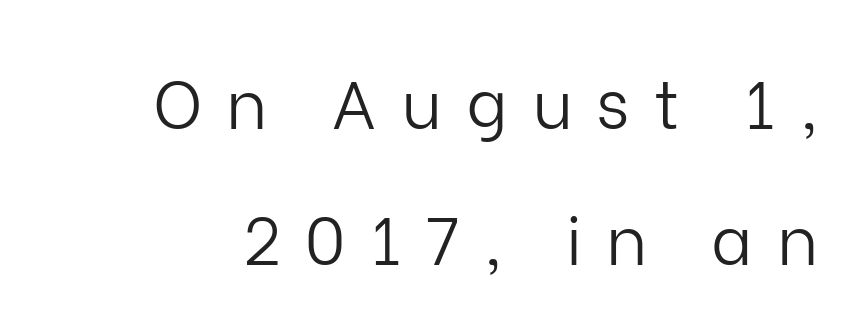
The image shows 67 px light sans-serif type, upright; set loose line spacing (2.03x), unusually wide letter spacing (+0.36 em), not underlined; low stroke contrast and a medium x-height.
